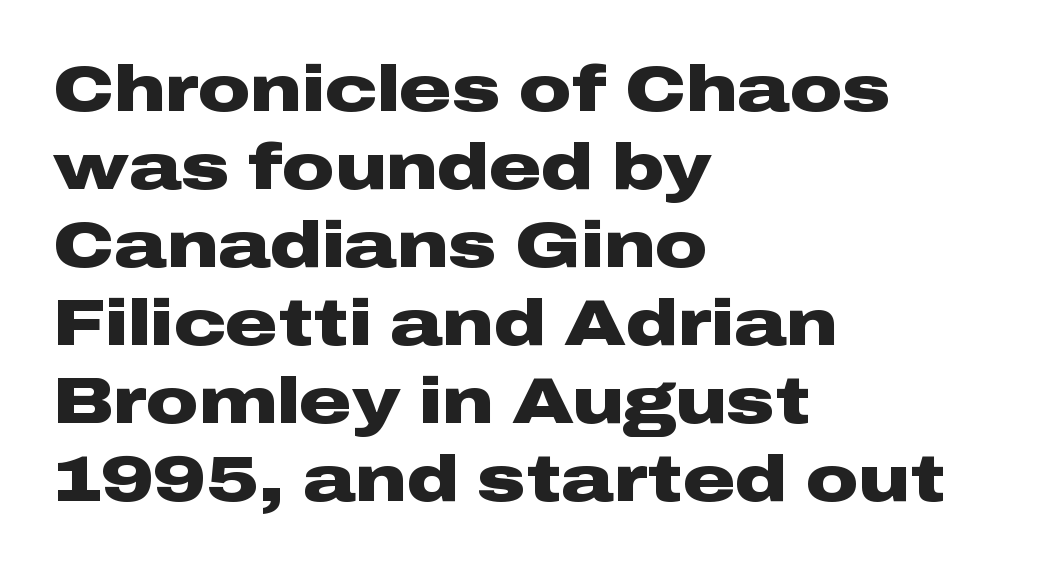
The image shows 65 px heavy, wide sans-serif type, upright; set left-aligned, line spacing 1.2x, normal letter spacing, not underlined; low stroke contrast and a medium x-height.
